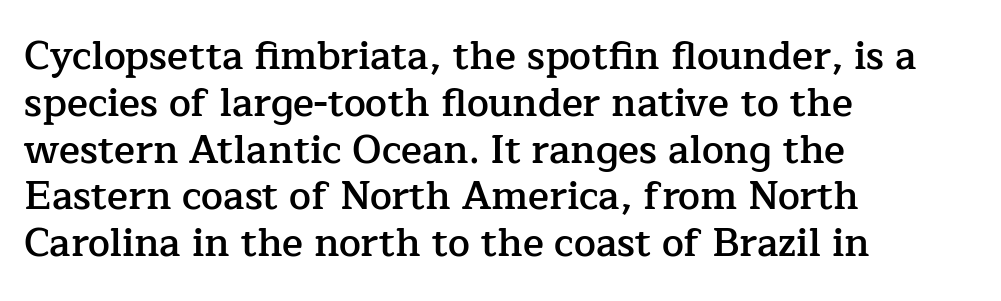
A clean baseline with only descenders dipping below it. Each letter keeps its own natural width here, so spacing adapts to shape. On the weight axis this lands at semibold, roughly 600. Does the copy run flush right? No — it runs flush left.
